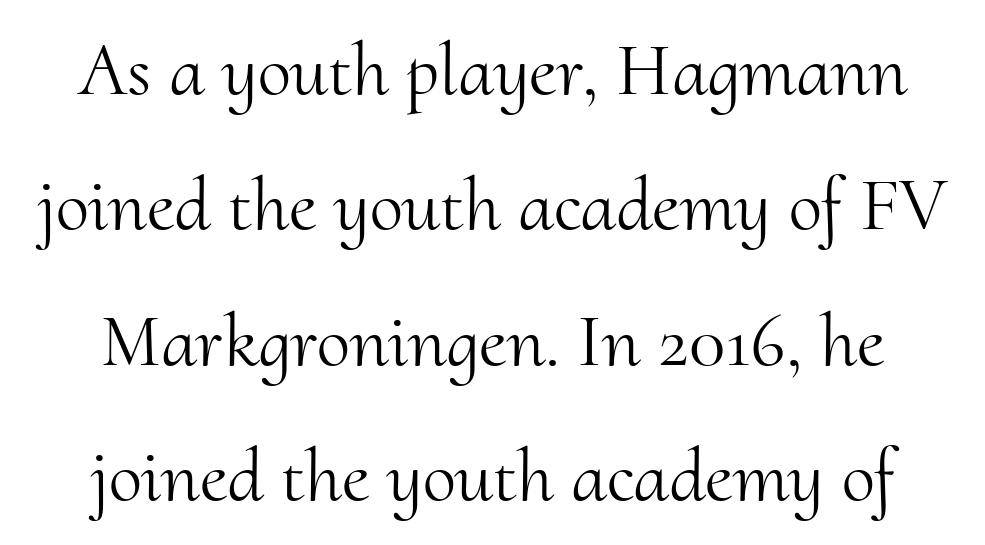
Posture: straight, roman, zero tilt. Stems here are at most as thick as an everyday book face. Each word holds together tightly as a unit, with standard inter-letter gaps. The baseline area is clear. You could not count columns in this text — the font is proportionally spaced.
